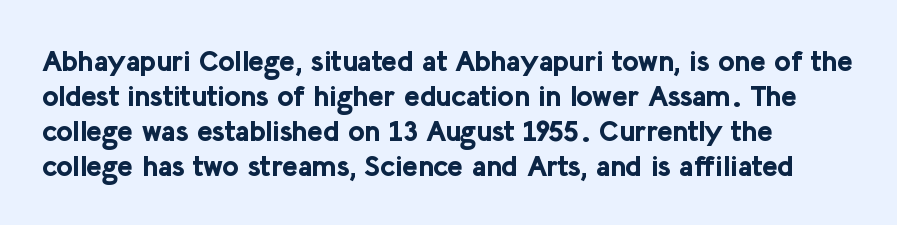
Rule under the text: the space is simply empty. Short and long lines alike share a common starting point at left. The glyphs in this specimen are sans serif. Plenty of ink on the page — the face is bold. The type is set solid horizontally, with unmodified tracking. The rendering uses natural spacing where letterforms have individual widths.
